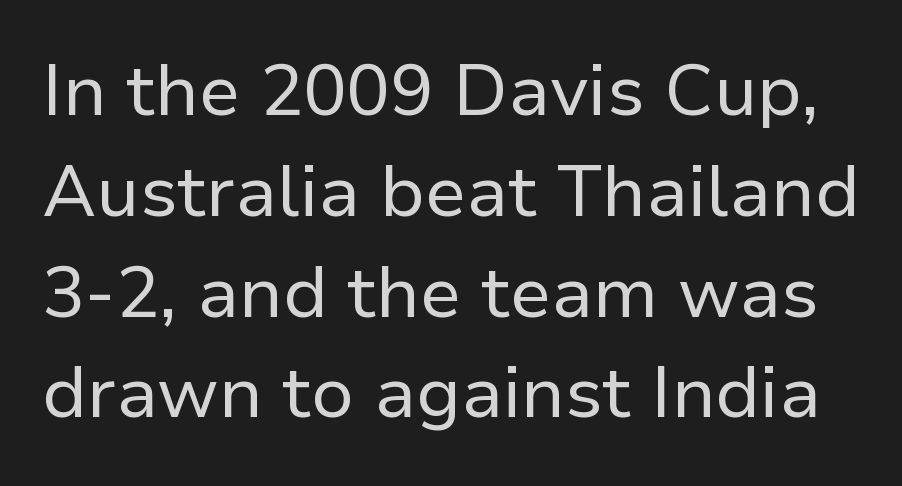
Q: Is the text bold? A: No.
Q: Is the text italic (slanted)? A: No, it is upright.
Q: Is the typeface a serif or a sans-serif typeface? A: Sans-serif.
Q: Is the text underlined? A: No.
Q: Is the spacing between letters normal or unusually wide? A: Normal.
Q: Is the spacing between lines tight, normal or loose? A: Normal.
Q: Width (condensed, normal, or wide)? A: Normal.
Q: Stroke contrast? A: Low.
Q: x-height? A: Medium.
Q: Monospaced? A: No.
